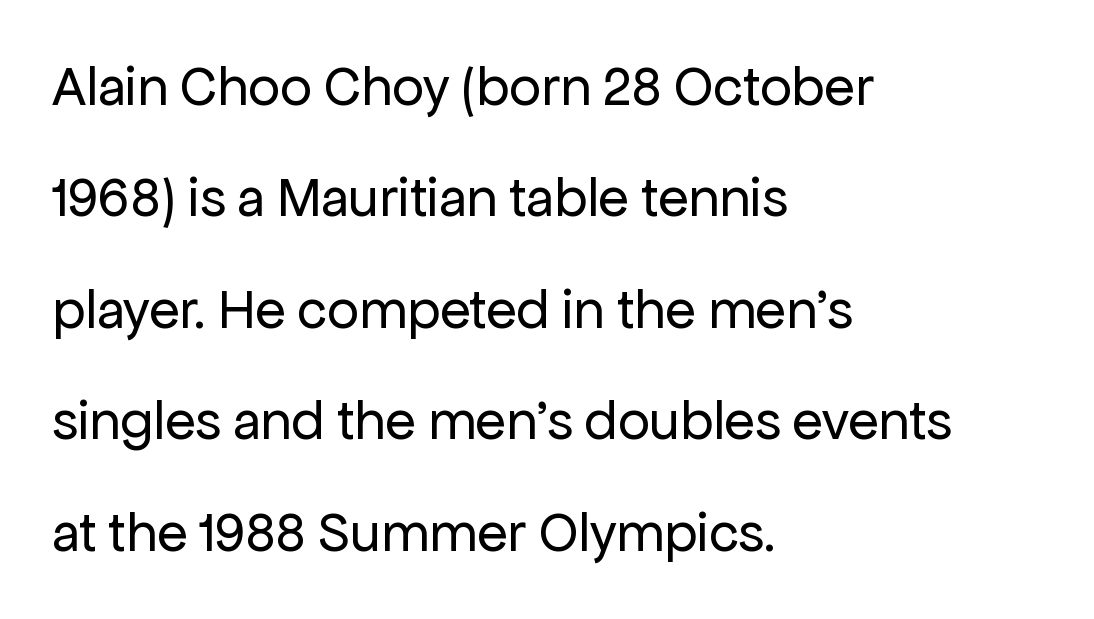
{"serif": "no", "italic": "no", "bold": "no", "weight": "regular", "width": "normal", "stroke_contrast": "low", "x_height": "medium", "monospaced": "no", "underline": "no", "align": "left", "line_spacing": "loose", "line_spacing_ratio": 1.99, "letter_spacing": "normal", "letter_spacing_em": 0.0, "glyph_px": 56}
